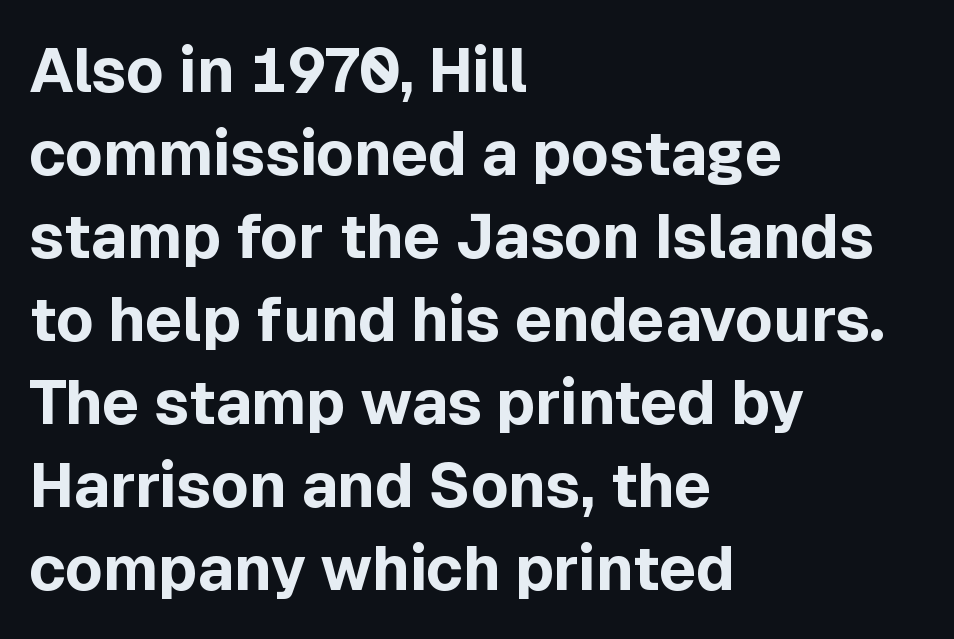
{"serif": "no", "italic": "no", "bold": "yes", "weight": "bold", "width": "normal", "x_height": "medium", "monospaced": "no", "underline": "no", "align": "left", "line_spacing": "normal", "line_spacing_ratio": 1.34, "letter_spacing": "normal", "letter_spacing_em": 0.0, "glyph_px": 62}
